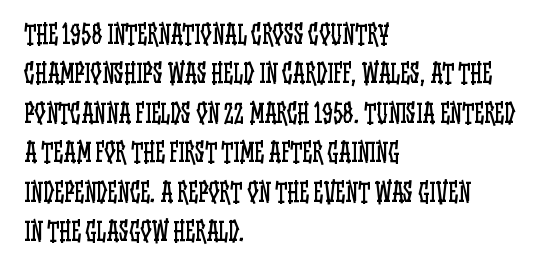
Q: Is the text bold? A: No.
Q: Is the text italic (slanted)? A: No, it is upright.
Q: Is the text underlined? A: No.
Q: How is the paragraph aligned? A: Left-aligned.
Q: Is the spacing between letters normal or unusually wide? A: Normal.
Q: Is the spacing between lines tight, normal or loose? A: Normal.
